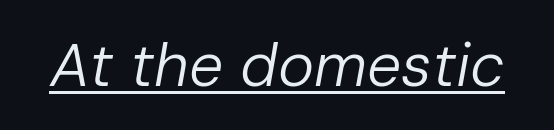
{"italic": "yes", "lean": "right", "slant_degrees": 10, "bold": "no", "weight": "regular", "width": "normal", "stroke_contrast": "low", "x_height": "medium", "monospaced": "no", "underline": "yes", "letter_spacing": "normal", "letter_spacing_em": 0.0, "glyph_px": 61}
